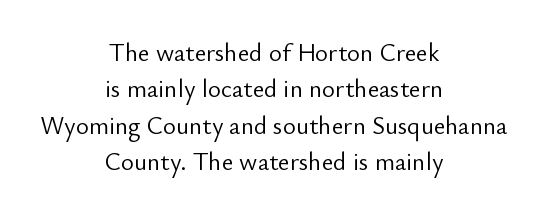
Default kerning and tracking; the words read as compact shapes. Weight class: somewhere from thin through regular. Ordinary non-slanted type is in use. Descenders hang freely into open space. Line spacing here is normal.
